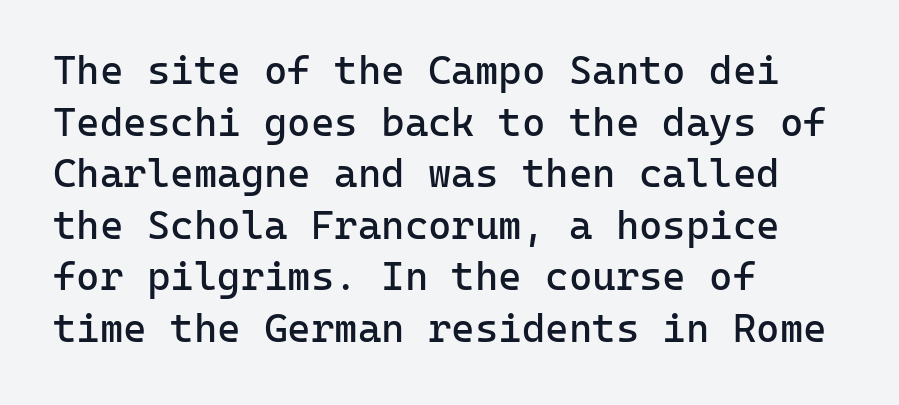
Q: Is the text bold? A: No.
Q: Is the text italic (slanted)? A: No, it is upright.
Q: Is the typeface a serif or a sans-serif typeface? A: Sans-serif.
Q: Is the text underlined? A: No.
Q: How is the paragraph aligned? A: Left-aligned.
Q: Is the spacing between letters normal or unusually wide? A: Normal.
Q: Is the spacing between lines tight, normal or loose? A: Normal.
Q: Width (condensed, normal, or wide)? A: Normal.
Q: Stroke contrast? A: Low.
Q: x-height? A: Medium.
Q: Monospaced? A: Yes.
